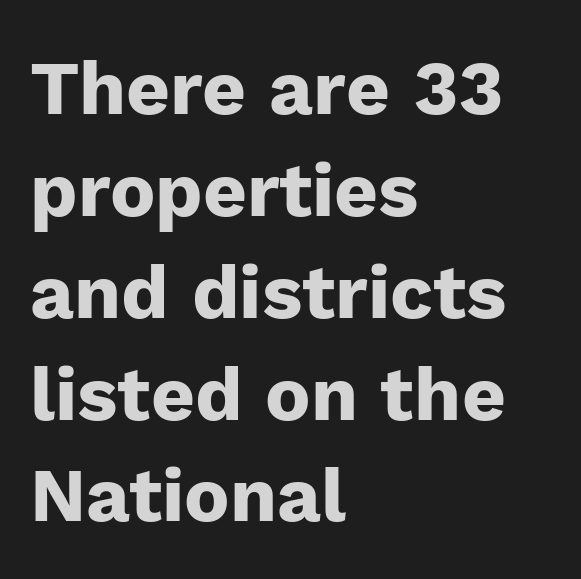
Normally led — the rows are evenly, conventionally spaced. Varying glyph widths throughout — classic text-font behaviour. Heavy-handed strokes throughout: this text is bold. These lines stack with their left ends in a neat column. Underlining? Definitely not there.
